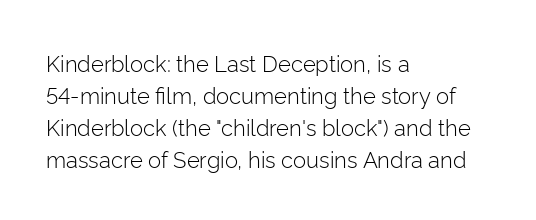
{"italic": "no", "bold": "no", "underline": "no", "align": "left", "line_spacing": "normal", "line_spacing_ratio": 1.45, "letter_spacing": "normal", "letter_spacing_em": 0.0, "glyph_px": 22}
